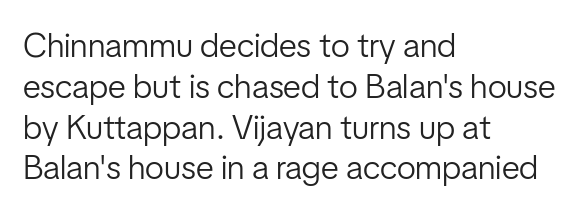
{"serif": "no", "italic": "no", "bold": "no", "weight": "light", "width": "condensed", "stroke_contrast": "low", "x_height": "medium", "monospaced": "no", "underline": "no", "align": "left", "line_spacing_ratio": 1.2, "letter_spacing": "normal", "letter_spacing_em": 0.0, "glyph_px": 34}
